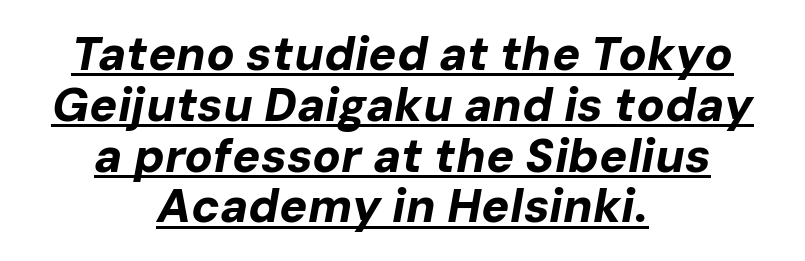
{"italic": "yes", "lean": "right", "slant_degrees": 10, "bold": "yes", "weight": "bold", "width": "normal", "stroke_contrast": "low", "x_height": "medium", "monospaced": "no", "underline": "yes", "align": "center", "line_spacing": "tight", "line_spacing_ratio": 1.08, "letter_spacing": "normal", "letter_spacing_em": 0.0, "glyph_px": 47}
